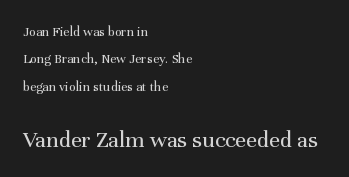
{"italic": "no", "bold": "no", "underline": "no", "align": "left", "line_spacing": "loose", "line_spacing_ratio": 1.96, "letter_spacing": "normal", "letter_spacing_em": 0.0, "larger_block": "second", "size_ratio": 1.71, "glyph_px": 24}
